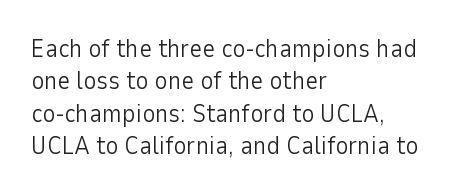
The words here are not underlined. Whoever set this chose a conventional vertical rhythm. Honestly, the letter spacing is just normal — you wouldn't notice it. Tall strokes in this sample are plumb rather than angled. Compared with a centered layout, this one pins lines to the left instead. The weight tops out at a normal text grade.
